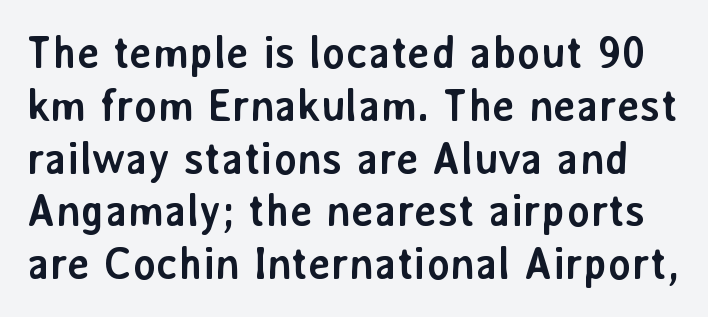
{"serif": "no", "italic": "no", "bold": "yes", "weight": "semibold", "width": "normal", "stroke_contrast": "low", "x_height": "medium", "monospaced": "no", "underline": "no", "line_spacing_ratio": 1.2, "letter_spacing": "normal", "letter_spacing_em": 0.0, "glyph_px": 44}
